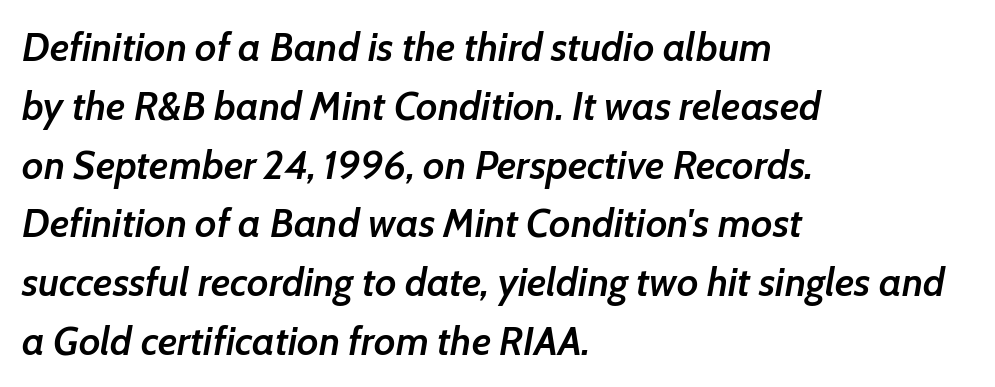
{"italic": "yes", "lean": "right", "slant_degrees": 7, "bold": "semi", "weight": "semibold", "width": "normal", "stroke_contrast": "low", "x_height": "medium", "monospaced": "no", "underline": "no", "align": "left", "line_spacing": "normal", "line_spacing_ratio": 1.47, "letter_spacing": "normal", "letter_spacing_em": 0.0, "glyph_px": 40}
